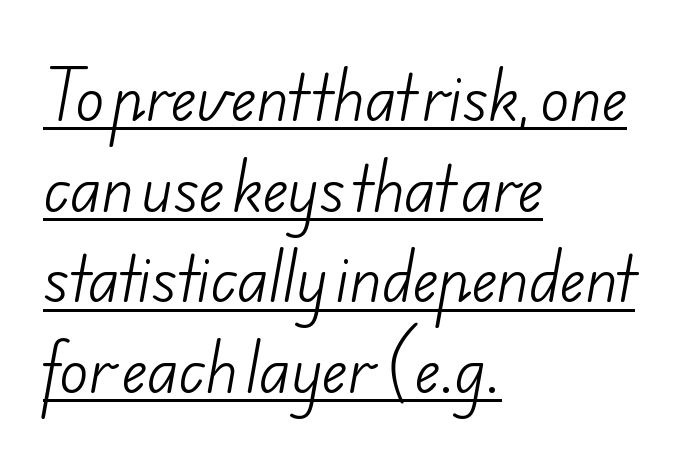
The image shows 60 px light sans-serif type; set left-aligned, normal line spacing (1.51x), normal letter spacing, underlined; low stroke contrast and a small x-height.
